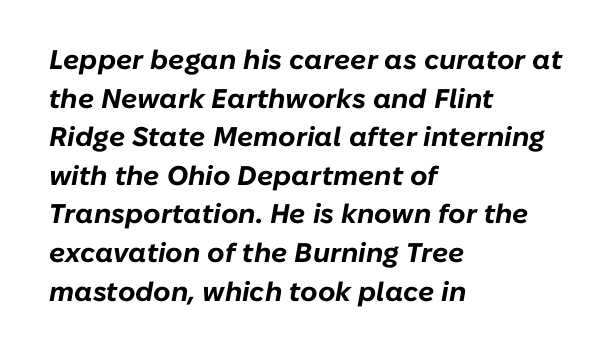
The image shows 27 px bold type, italic (leaning right); set left-aligned, normal line spacing (1.43x), normal letter spacing, not underlined.
